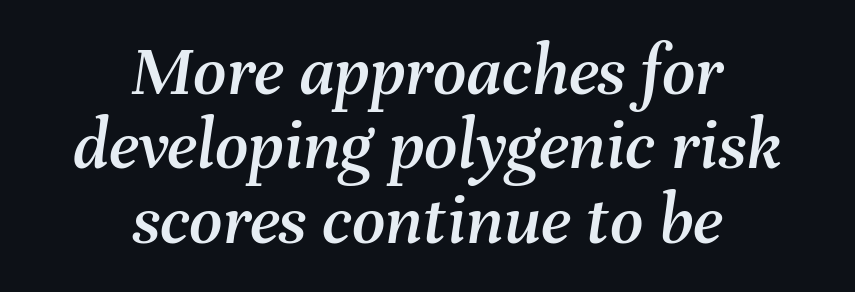
{"italic": "yes", "lean": "right", "slant_degrees": 8, "width": "normal", "stroke_contrast": "medium", "x_height": "medium", "monospaced": "no", "underline": "no", "align": "center", "line_spacing": "tight", "line_spacing_ratio": 1.02, "letter_spacing": "normal", "letter_spacing_em": 0.0, "glyph_px": 73}
